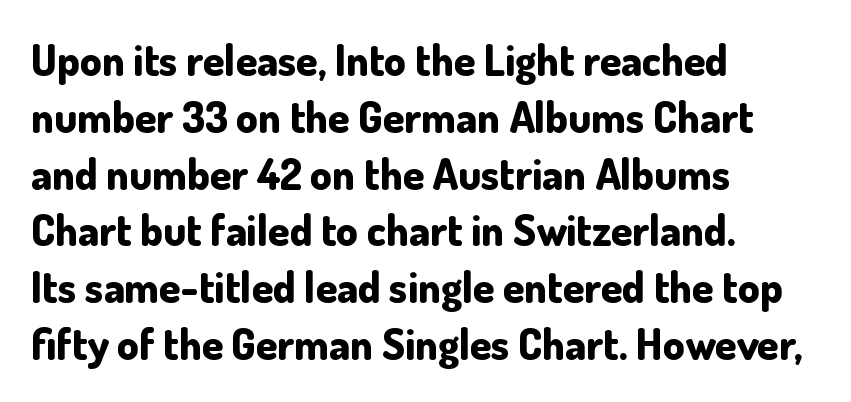
The vertical gap from one line to the next is medium. Unlike a traditional serif, this face leaves its strokes unadorned. Does extra space separate the letters? No, they use regular spacing. Each letter keeps its own natural width here, so spacing adapts to shape.
